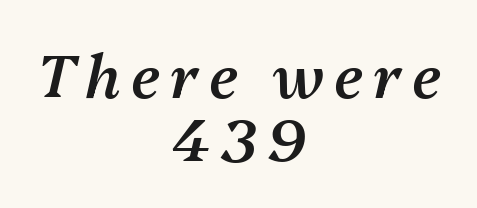
Lines of text with bare space underneath. This sample has the flowing, uneven cadence of proportional lettering. The text block is weighted toward neither margin, spreading evenly from the middle. Summary of weight: moderately heavy, a semibold. The passage shown leans; its letterforms are oblique.
